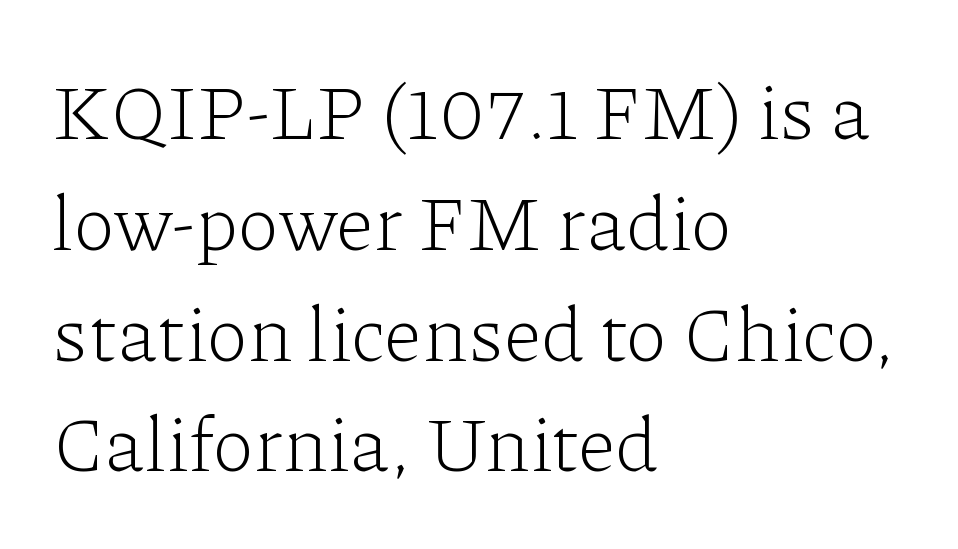
The image shows 78 px light serif type, upright; set left-aligned, normal line spacing (1.42x), normal letter spacing, not underlined; low stroke contrast and a medium x-height.
